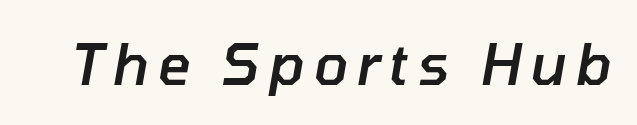
The image shows 57 px semibold type, italic (leaning right); set not underlined; low stroke contrast and a medium x-height.
